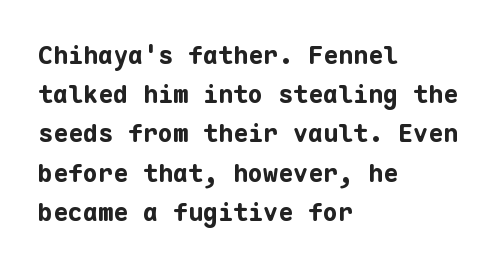
{"italic": "no", "bold": "yes", "underline": "no", "align": "left", "line_spacing": "normal", "line_spacing_ratio": 1.57, "letter_spacing": "normal", "letter_spacing_em": 0.0, "glyph_px": 25}
